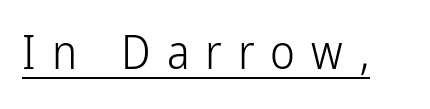
{"serif": "no", "italic": "no", "bold": "no", "weight": "light", "width": "condensed", "stroke_contrast": "low", "x_height": "medium", "monospaced": "no", "underline": "yes", "letter_spacing": "wide", "letter_spacing_em": 0.34, "glyph_px": 47}
